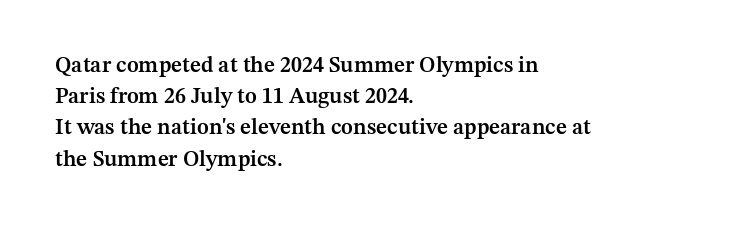
{"italic": "no", "bold": "semi", "underline": "no", "align": "left", "line_spacing": "normal", "line_spacing_ratio": 1.42, "letter_spacing": "normal", "letter_spacing_em": 0.0, "glyph_px": 22}
